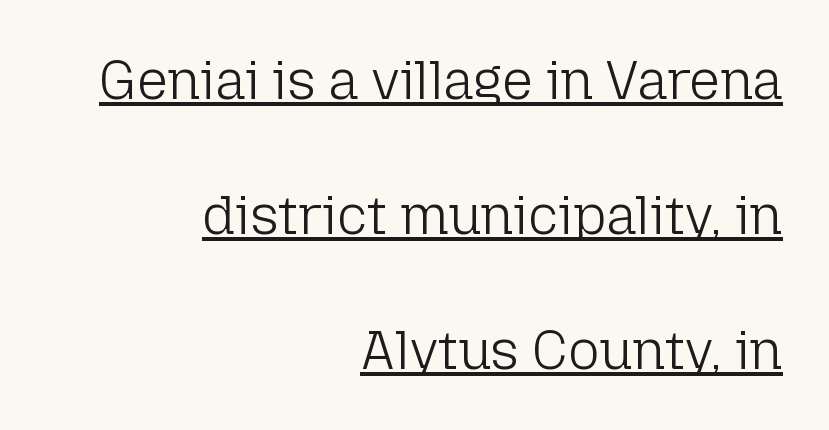
Q: Is the text bold? A: No.
Q: Is the text italic (slanted)? A: No, it is upright.
Q: Is the typeface a serif or a sans-serif typeface? A: Sans-serif.
Q: Is the text underlined? A: Yes.
Q: How is the paragraph aligned? A: Right-aligned.
Q: Is the spacing between letters normal or unusually wide? A: Normal.
Q: Is the spacing between lines tight, normal or loose? A: Loose.
Q: Width (condensed, normal, or wide)? A: Normal.
Q: Stroke contrast? A: Low.
Q: x-height? A: Medium.
Q: Monospaced? A: No.
